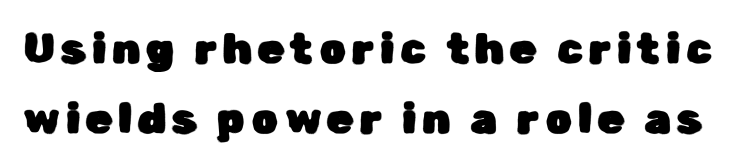
The letters stand straight up with perfectly vertical stems. Spacing verdict: proportional, widths tailored to each character. This is sans-serif lettering, the kind often seen on screens and signage. These lines sit exactly where default settings would place them.
